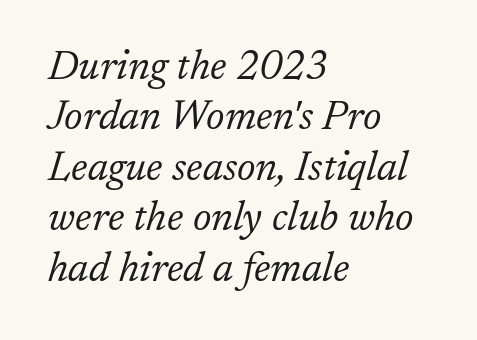
The image shows 41 px light serif type, italic (leaning right); set left-aligned, line spacing 1.23x, normal letter spacing, not underlined; low stroke contrast and a medium x-height.
